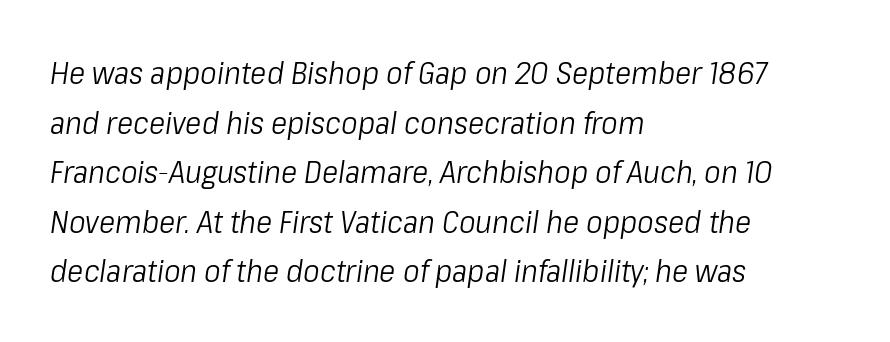
{"italic": "yes", "lean": "right", "slant_degrees": 8, "bold": "no", "weight": "light", "width": "condensed", "stroke_contrast": "low", "x_height": "medium", "monospaced": "no", "underline": "no", "align": "left", "line_spacing": "normal", "line_spacing_ratio": 1.6, "letter_spacing": "normal", "letter_spacing_em": 0.0, "glyph_px": 31}
